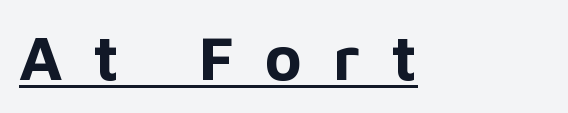
Q: Is the text bold? A: Yes.
Q: Is the text italic (slanted)? A: No, it is upright.
Q: Is the typeface a serif or a sans-serif typeface? A: Sans-serif.
Q: Is the text underlined? A: Yes.
Q: Is the spacing between letters normal or unusually wide? A: Unusually wide.
Q: Width (condensed, normal, or wide)? A: Normal.
Q: Stroke contrast? A: Low.
Q: x-height? A: Medium.
Q: Monospaced? A: No.
